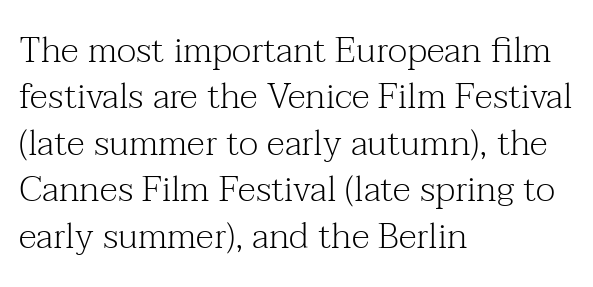
I'd call this a serif setting — the letters wear small feet. The leading is moderate, giving the passage an even texture. Short and long lines alike share a common starting point at left. This sample uses plain, unmodified letter spacing.
